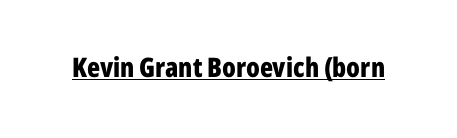
Q: Is the text bold? A: Yes.
Q: Is the text italic (slanted)? A: No, it is upright.
Q: Is the text underlined? A: Yes.
Q: Is the spacing between letters normal or unusually wide? A: Normal.
